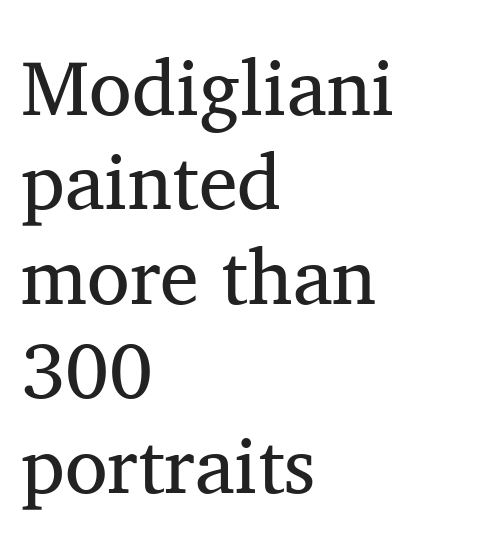
{"serif": "yes", "italic": "no", "bold": "no", "weight": "regular", "width": "normal", "stroke_contrast": "medium", "x_height": "medium", "monospaced": "no", "underline": "no", "align": "left", "line_spacing_ratio": 1.21, "letter_spacing": "normal", "letter_spacing_em": 0.0, "glyph_px": 78}
